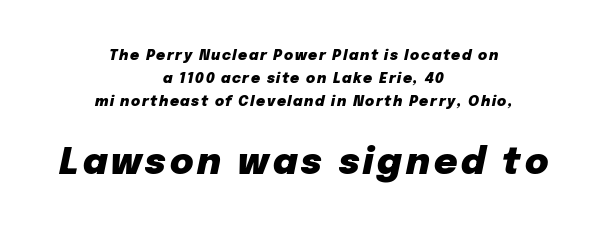
{"italic": "yes", "lean": "right", "slant_degrees": 12, "bold": "yes", "weight": "heavy", "width": "normal", "stroke_contrast": "low", "x_height": "medium", "monospaced": "no", "underline": "no", "align": "center", "line_spacing": "normal", "line_spacing_ratio": 1.63, "larger_block": "second", "size_ratio": 2.57, "glyph_px": 36}
